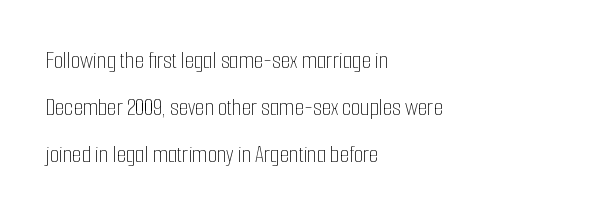
{"italic": "no", "bold": "no", "underline": "no", "align": "left", "line_spacing": "loose", "line_spacing_ratio": 1.96, "letter_spacing": "normal", "letter_spacing_em": 0.0, "glyph_px": 24}
